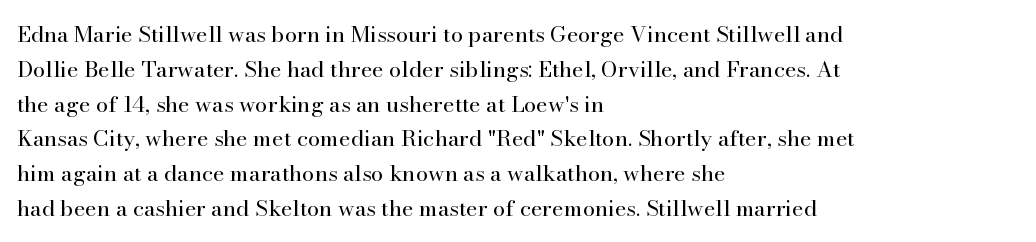
All the whitespace from short lines collects on the right. No extra tracking has been applied to these lines. Characters remain perfectly vertical along every line. The space beneath each line is pristine and unruled. Vertical stems look standard width or narrower in stroke.
